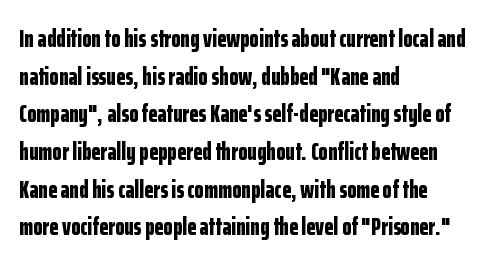
{"italic": "no", "bold": "yes", "underline": "no", "align": "left", "line_spacing": "normal", "line_spacing_ratio": 1.57, "letter_spacing": "normal", "letter_spacing_em": 0.0, "glyph_px": 24}
